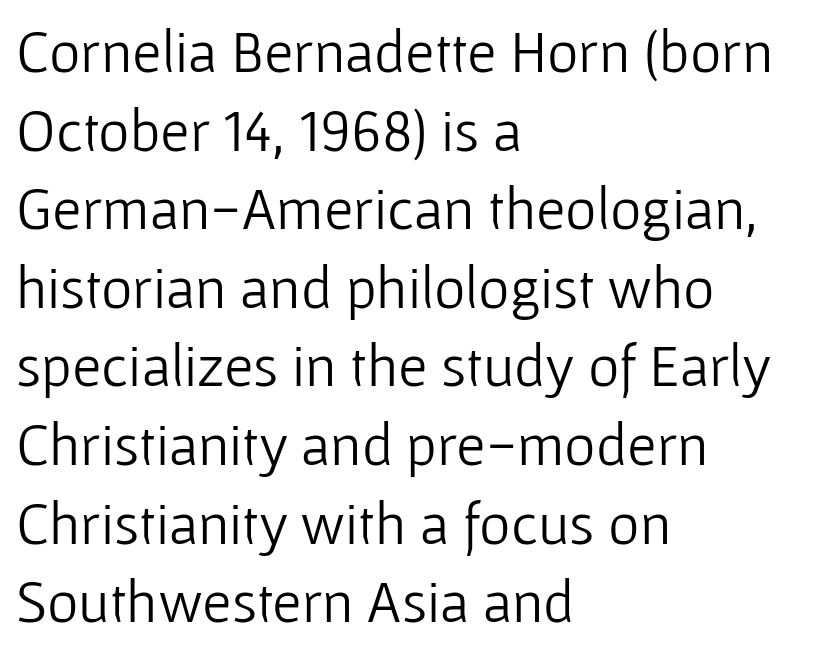
The rendering uses natural spacing where letterforms have individual widths. The strip under each line holds only bare page. Vertical spacing — default. Compared with typical body copy, the letter spacing here is the same. Visually the block forms a straight wall on the left and a jagged coastline on the right.
